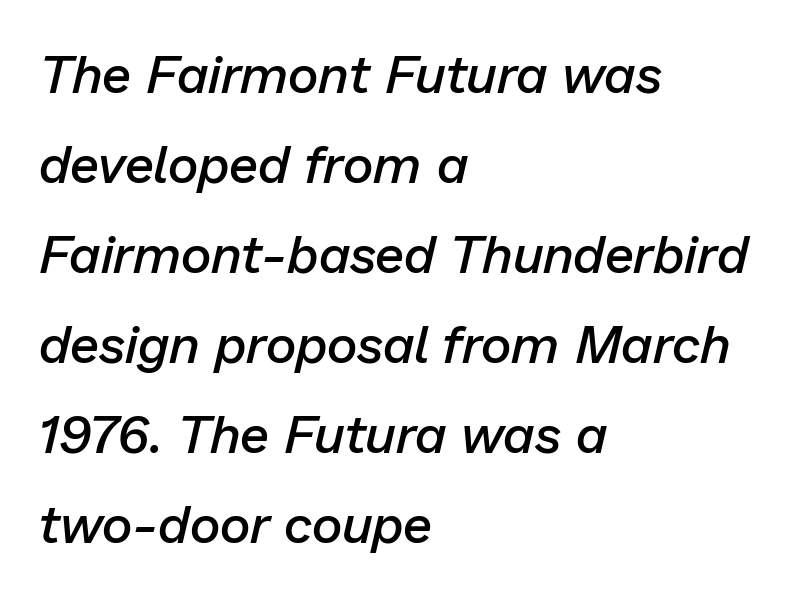
Q: Is the text bold? A: Semi-bold.
Q: Is the text italic (slanted)? A: Yes, it leans right by about 13 degrees.
Q: Is the text underlined? A: No.
Q: How is the paragraph aligned? A: Left-aligned.
Q: Is the spacing between letters normal or unusually wide? A: Normal.
Q: Is the spacing between lines tight, normal or loose? A: Normal.
Q: Width (condensed, normal, or wide)? A: Normal.
Q: Stroke contrast? A: Low.
Q: x-height? A: Medium.
Q: Monospaced? A: No.
